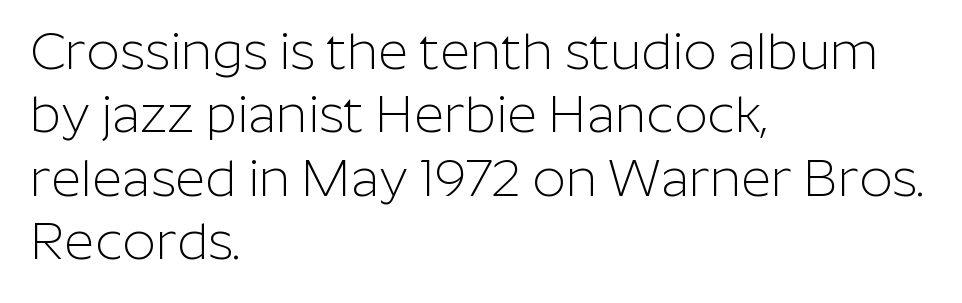
The image shows 52 px light sans-serif type, upright; set left-aligned, line spacing 1.22x, normal letter spacing, not underlined; low stroke contrast and a medium x-height.
